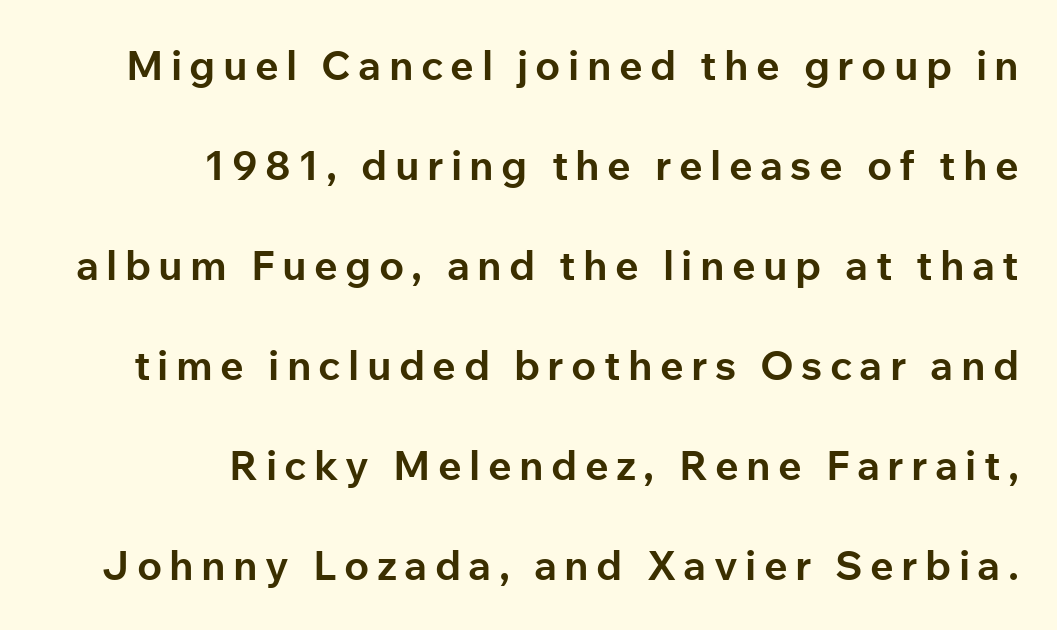
Q: Is the text bold? A: Yes.
Q: Is the text italic (slanted)? A: No, it is upright.
Q: Is the typeface a serif or a sans-serif typeface? A: Sans-serif.
Q: Is the text underlined? A: No.
Q: How is the paragraph aligned? A: Right-aligned.
Q: Is the spacing between lines tight, normal or loose? A: Loose.
Q: Width (condensed, normal, or wide)? A: Normal.
Q: Stroke contrast? A: Low.
Q: x-height? A: Medium.
Q: Monospaced? A: No.
